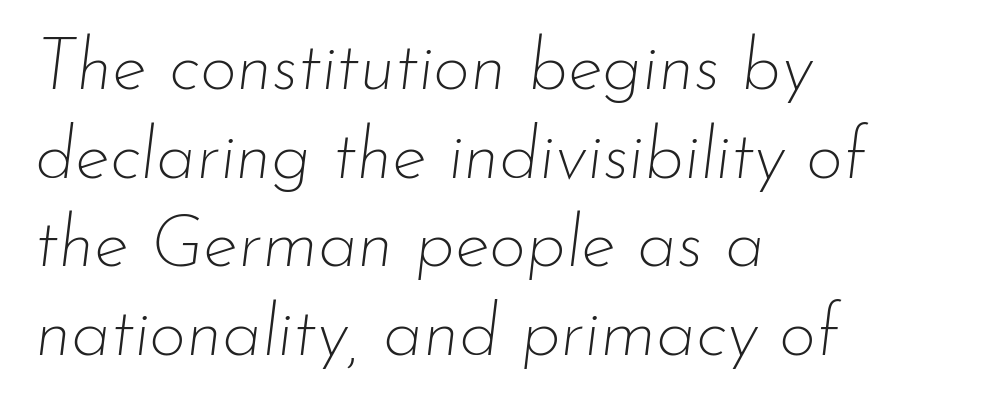
{"italic": "yes", "lean": "right", "slant_degrees": 7, "bold": "no", "weight": "thin", "width": "normal", "stroke_contrast": "low", "x_height": "small", "monospaced": "no", "underline": "no", "align": "left", "line_spacing_ratio": 1.23, "letter_spacing": "normal", "letter_spacing_em": 0.0, "glyph_px": 72}
